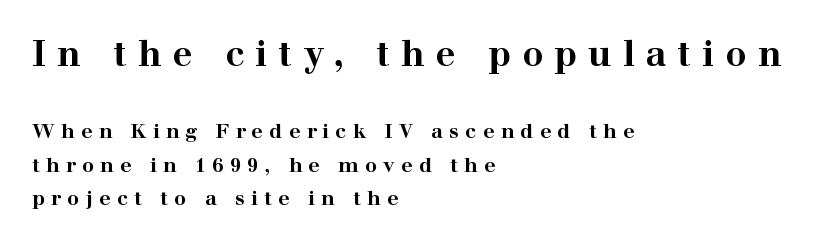
The face used here is proportionally spaced, like ordinary book or web type. If you drew a ruler down the left edge, every line would touch it. The emphasis by scale lands on block number one, above. Characters remain perfectly vertical along every line.
